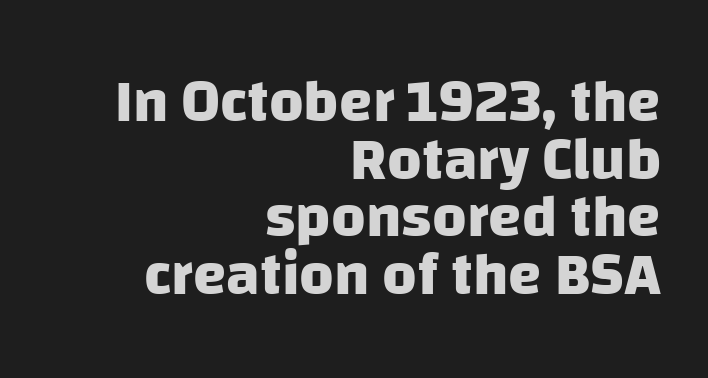
The lines are quadded right. Does extra space separate the letters? No, they use regular spacing. The characters look thick and weighty, a clear bold. Spacing verdict: proportional, widths tailored to each character.
